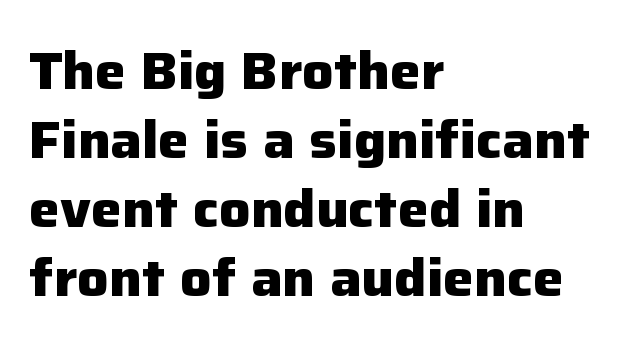
The image shows 52 px heavy sans-serif type, upright; set left-aligned, normal line spacing (1.33x), normal letter spacing, not underlined; low stroke contrast and a medium x-height.
